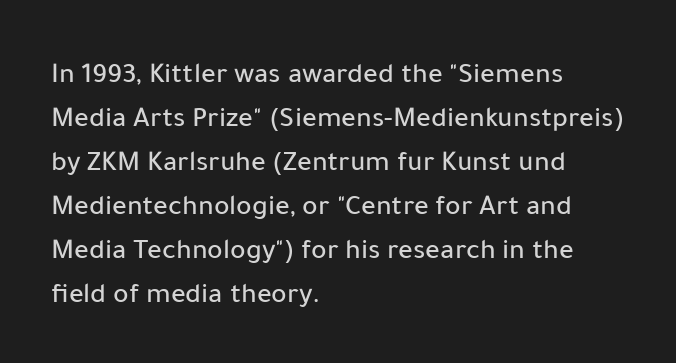
{"serif": "no", "italic": "no", "width": "normal", "stroke_contrast": "low", "x_height": "medium", "monospaced": "no", "underline": "no", "align": "left", "line_spacing": "normal", "line_spacing_ratio": 1.52, "letter_spacing": "normal", "letter_spacing_em": 0.0, "glyph_px": 29}
